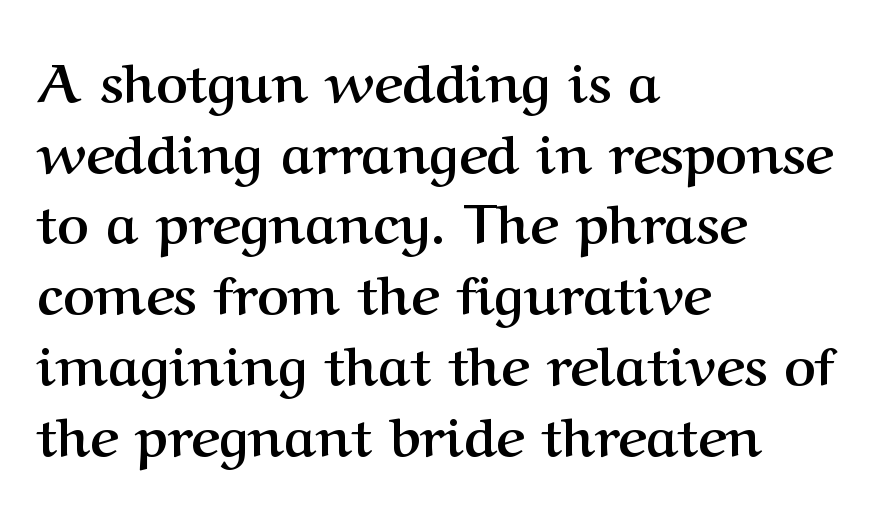
This sample has the flowing, uneven cadence of proportional lettering. What kind of face is this? One with serifs. This sample uses plain, unmodified letter spacing. The glyphs have the mass of a bold cut.
